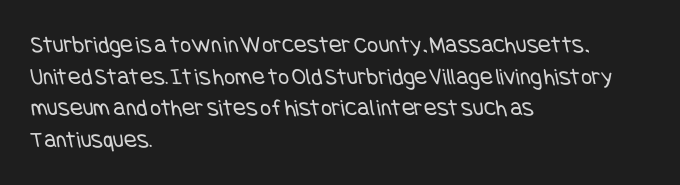
The image shows 24 px text type; set left-aligned, normal line spacing (1.32x), normal letter spacing, not underlined.
